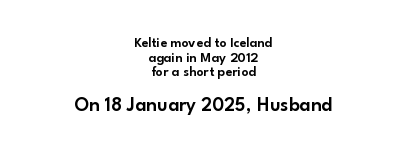
The image shows 20 px text type, upright; set centered, tight line spacing (1.04x), normal letter spacing, not underlined; the second (bottom) block is 1.43x larger.
